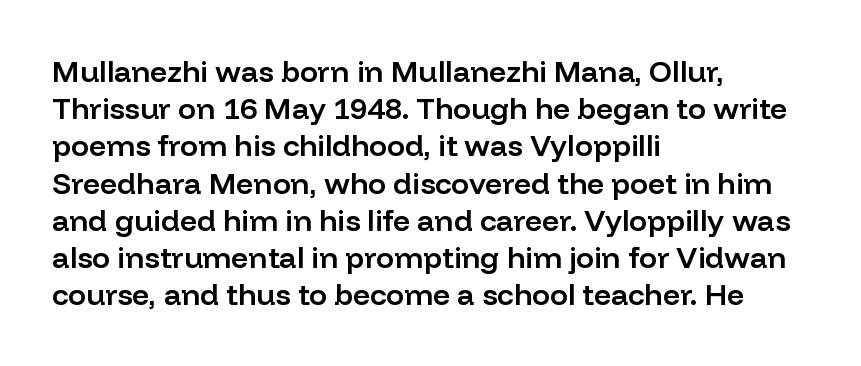
Letterform terminals end flat and unadorned throughout the passage. Line beginnings align vertically; line endings do not. Proportional: the letters do not fall into vertical columns. The specimen omits any rule beneath the text block's lines. These lines keep a tight, regular rhythm from letter to letter.
